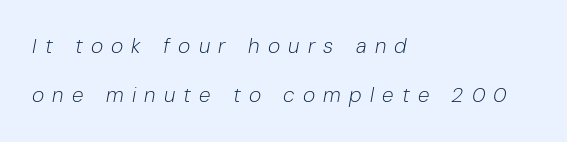
Q: Is the text bold? A: No.
Q: Is the text italic (slanted)? A: Yes, it leans right by about 10 degrees.
Q: Is the text underlined? A: No.
Q: How is the paragraph aligned? A: Left-aligned.
Q: Is the spacing between letters normal or unusually wide? A: Unusually wide.
Q: Is the spacing between lines tight, normal or loose? A: Loose.
